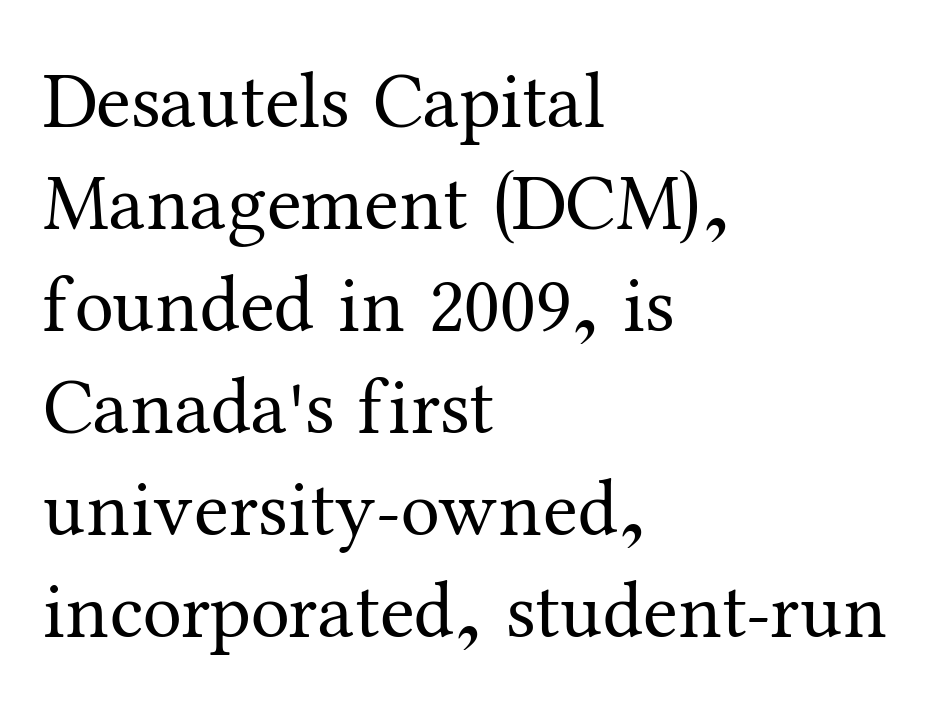
Q: Is the text bold? A: No.
Q: Is the text italic (slanted)? A: No, it is upright.
Q: Is the typeface a serif or a sans-serif typeface? A: Serif.
Q: Is the text underlined? A: No.
Q: How is the paragraph aligned? A: Left-aligned.
Q: Is the spacing between letters normal or unusually wide? A: Normal.
Q: Is the spacing between lines tight, normal or loose? A: Normal.
Q: Width (condensed, normal, or wide)? A: Normal.
Q: Stroke contrast? A: Medium.
Q: x-height? A: Medium.
Q: Monospaced? A: No.
